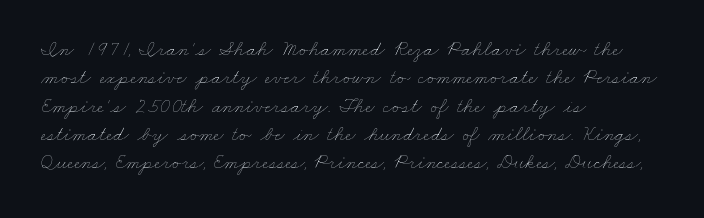
The specimen omits any rule beneath the text block's lines. The setting favours the left margin, as ordinary paragraphs usually do. How are the letters spaced? Ordinarily, with no added tracking. The passage shown stacks its lines at a standard gap.
